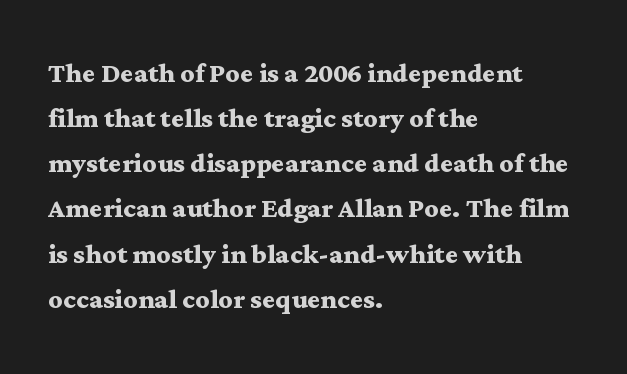
Notice how descenders clear the ascenders below comfortably — that's standard leading. This sample uses plain, unmodified letter spacing. Horizontally, the lines are justified to the leading edge only. The letters advance in unequal steps, a hallmark of proportional type.
